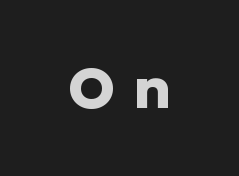
Stroke thickness is high; the sample reads as a true bold. Designer's note — italics off, roman on. You can tell from the bare stems that sans-serif type was used. Display-style spreading of the glyphs; the letterfit is very open. The rendering uses natural spacing where letterforms have individual widths. Bare-footed words on every line.
